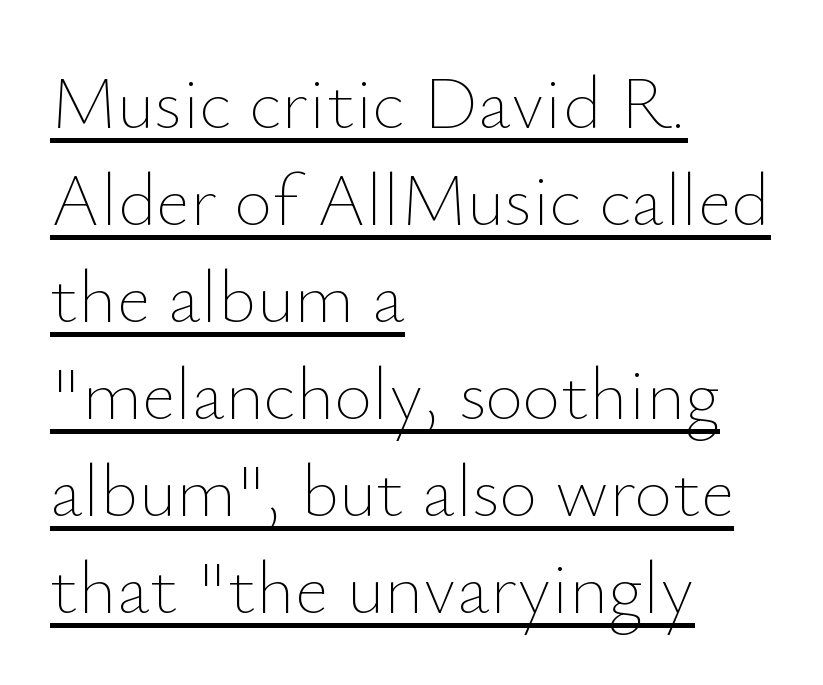
The type is set solid horizontally, with unmodified tracking. This is not heavy type; no bold has been used. This sample keeps an unexceptional amount of space between lines. Spacing verdict: proportional, widths tailored to each character. Leftover space on each line is placed entirely after the last word.
